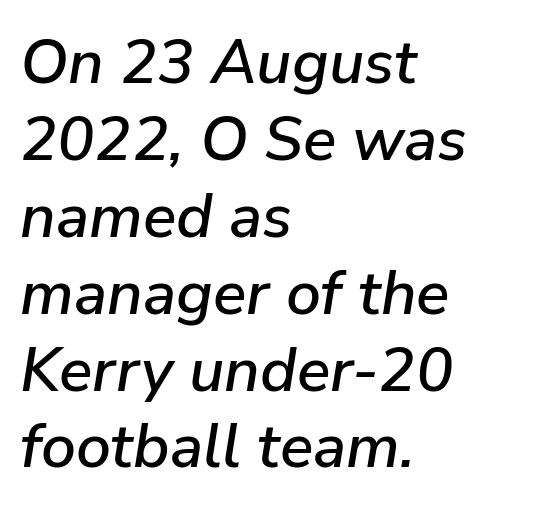
In CSS terms this would be text-align: left. Rule under the text: the space is simply empty. Character widths vary here, with narrow letters taking less room than wide ones. The type is set solid horizontally, with unmodified tracking. When letters slant like this, we call the style italic.
